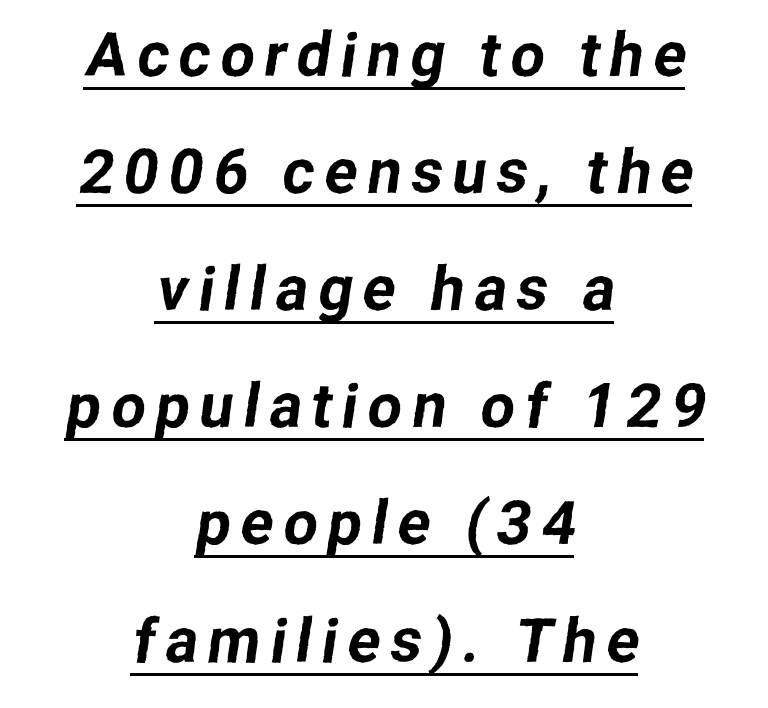
A great deal of white space separates one row of letters from the next. Are there feet on the stems? There aren't — it's a sans. Think of a printed novel: that variable character pitch is what you see here. Looks like someone drew a line under every word here. Caption: multi-line text, centered on the measure.
